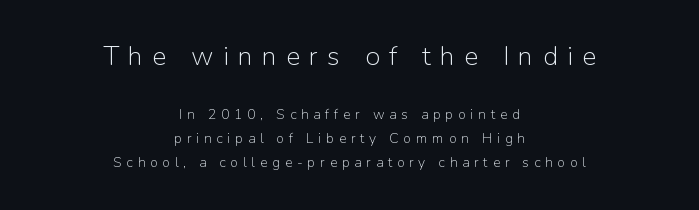
{"italic": "no", "bold": "no", "underline": "no", "align": "center", "line_spacing": "normal", "line_spacing_ratio": 1.7, "letter_spacing": "wide", "letter_spacing_em": 0.34, "larger_block": "first", "size_ratio": 1.93, "glyph_px": 27}
